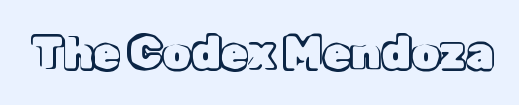
{"italic": "no", "width": "normal", "x_height": "medium", "monospaced": "no", "underline": "no", "letter_spacing": "normal", "letter_spacing_em": 0.0, "glyph_px": 45}
